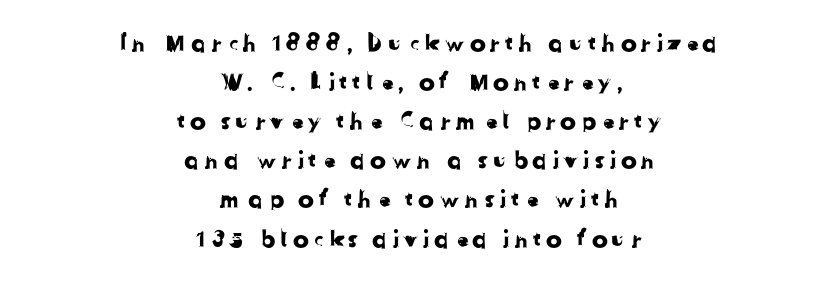
Q: Is the text underlined? A: No.
Q: How is the paragraph aligned? A: Centered.
Q: Is the spacing between lines tight, normal or loose? A: Normal.
